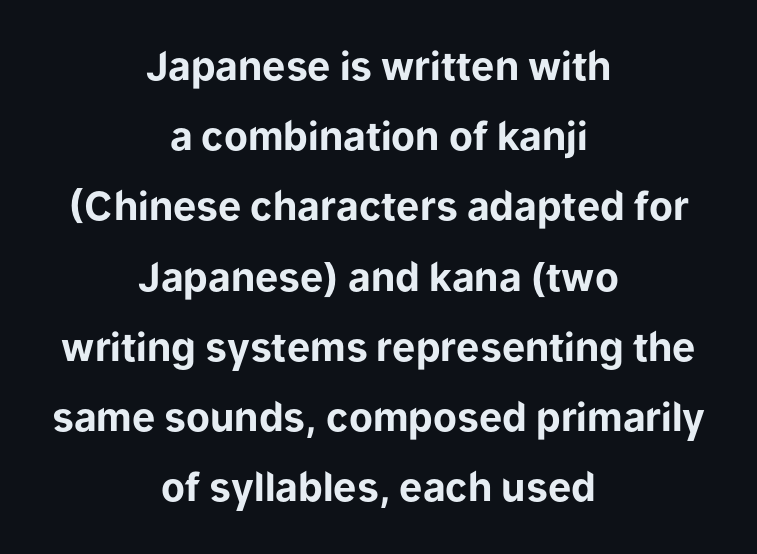
{"serif": "no", "italic": "no", "bold": "yes", "weight": "bold", "width": "normal", "stroke_contrast": "low", "x_height": "medium", "monospaced": "no", "underline": "no", "align": "center", "line_spacing_ratio": 1.8, "letter_spacing": "normal", "letter_spacing_em": 0.0, "glyph_px": 39}
